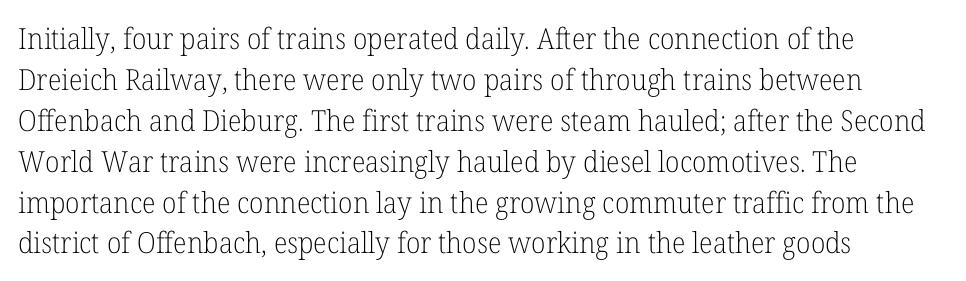
Q: Is the text bold? A: No.
Q: Is the text italic (slanted)? A: No, it is upright.
Q: Is the typeface a serif or a sans-serif typeface? A: Serif.
Q: Is the text underlined? A: No.
Q: How is the paragraph aligned? A: Left-aligned.
Q: Is the spacing between letters normal or unusually wide? A: Normal.
Q: Is the spacing between lines tight, normal or loose? A: Normal.
Q: Width (condensed, normal, or wide)? A: Normal.
Q: Stroke contrast? A: Low.
Q: x-height? A: Medium.
Q: Monospaced? A: No.
